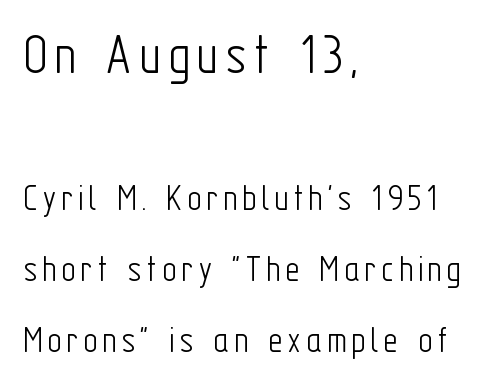
Q: Is the text bold? A: No.
Q: Is the text italic (slanted)? A: No, it is upright.
Q: Is the typeface a serif or a sans-serif typeface? A: Sans-serif.
Q: Is the text underlined? A: No.
Q: How is the paragraph aligned? A: Left-aligned.
Q: Which block of text is set in a larger size, the first (top) or the second (bottom)? A: The first (top) one.
Q: Width (condensed, normal, or wide)? A: Condensed.
Q: Stroke contrast? A: Low.
Q: x-height? A: Medium.
Q: Monospaced? A: No.
